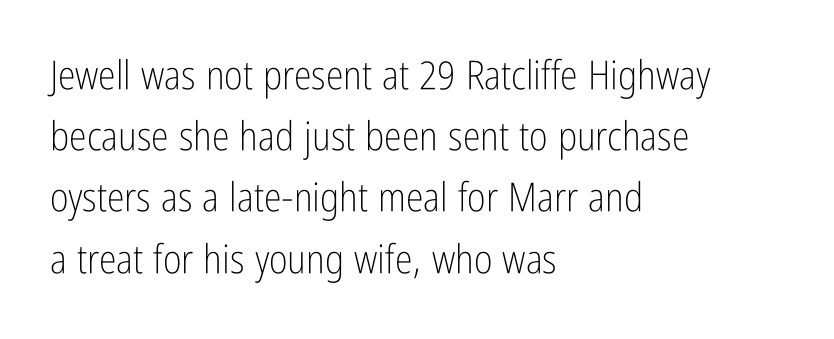
The image shows 40 px light, condensed sans-serif type, upright; set left-aligned, normal line spacing (1.53x), normal letter spacing, not underlined; low stroke contrast and a medium x-height.
